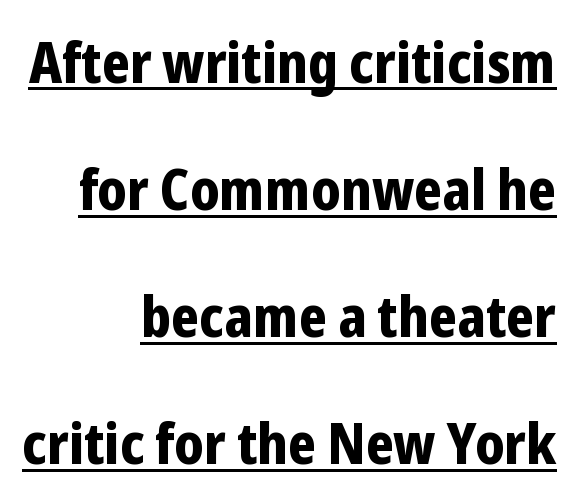
Q: Is the text bold? A: Yes.
Q: Is the text italic (slanted)? A: No, it is upright.
Q: Is the typeface a serif or a sans-serif typeface? A: Sans-serif.
Q: Is the text underlined? A: Yes.
Q: How is the paragraph aligned? A: Right-aligned.
Q: Is the spacing between letters normal or unusually wide? A: Normal.
Q: Is the spacing between lines tight, normal or loose? A: Loose.
Q: Width (condensed, normal, or wide)? A: Condensed.
Q: Stroke contrast? A: Low.
Q: x-height? A: Medium.
Q: Monospaced? A: No.
